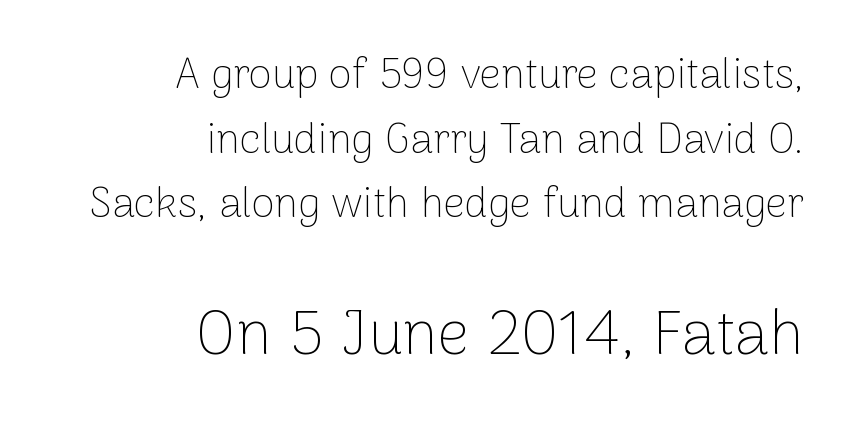
Q: Is the text bold? A: No.
Q: Is the text italic (slanted)? A: No, it is upright.
Q: Is the typeface a serif or a sans-serif typeface? A: Sans-serif.
Q: Is the text underlined? A: No.
Q: How is the paragraph aligned? A: Right-aligned.
Q: Is the spacing between letters normal or unusually wide? A: Normal.
Q: Is the spacing between lines tight, normal or loose? A: Normal.
Q: Which block of text is set in a larger size, the first (top) or the second (bottom)? A: The second (bottom) one.
Q: Width (condensed, normal, or wide)? A: Normal.
Q: Stroke contrast? A: Low.
Q: x-height? A: Medium.
Q: Monospaced? A: No.
